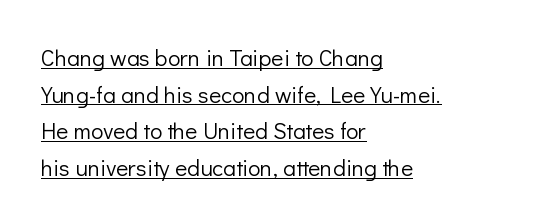
{"italic": "no", "bold": "no", "underline": "yes", "align": "left", "line_spacing": "normal", "line_spacing_ratio": 1.59, "letter_spacing": "normal", "letter_spacing_em": 0.0, "glyph_px": 23}
